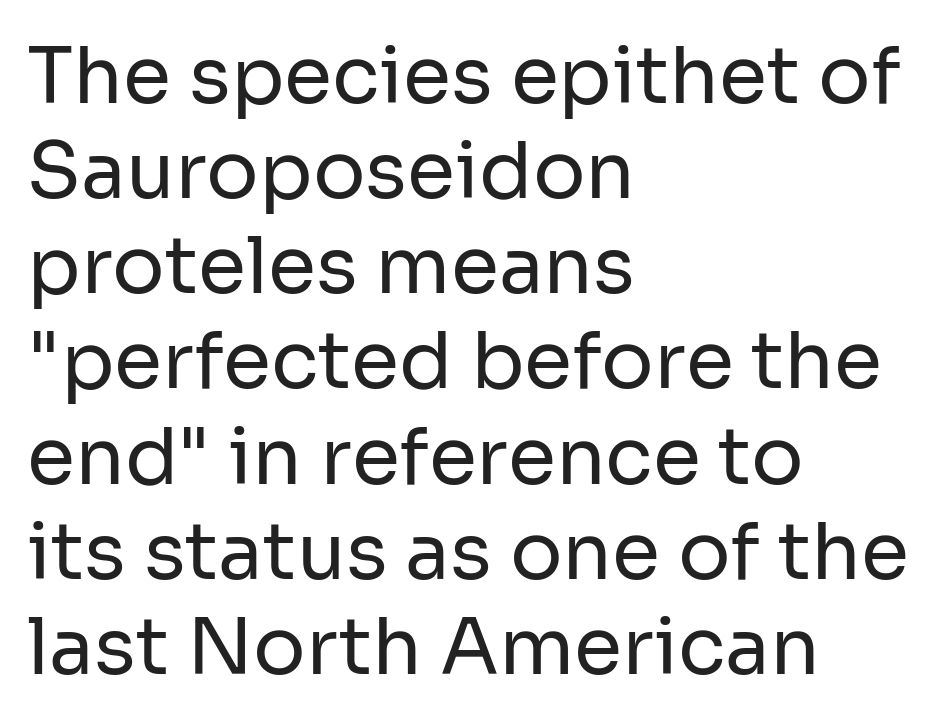
Q: Is the text bold? A: No.
Q: Is the text italic (slanted)? A: No, it is upright.
Q: Is the typeface a serif or a sans-serif typeface? A: Sans-serif.
Q: Is the text underlined? A: No.
Q: How is the paragraph aligned? A: Left-aligned.
Q: Is the spacing between letters normal or unusually wide? A: Normal.
Q: Width (condensed, normal, or wide)? A: Normal.
Q: Stroke contrast? A: Low.
Q: x-height? A: Medium.
Q: Monospaced? A: No.
